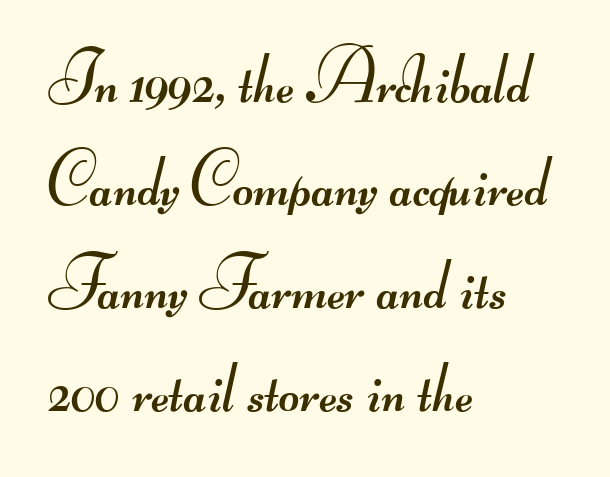
Q: Is the text bold? A: No.
Q: Is the typeface a serif or a sans-serif typeface? A: Sans-serif.
Q: Is the text underlined? A: No.
Q: How is the paragraph aligned? A: Left-aligned.
Q: Is the spacing between letters normal or unusually wide? A: Normal.
Q: Is the spacing between lines tight, normal or loose? A: Normal.
Q: Width (condensed, normal, or wide)? A: Wide.
Q: Stroke contrast? A: Medium.
Q: Monospaced? A: No.
